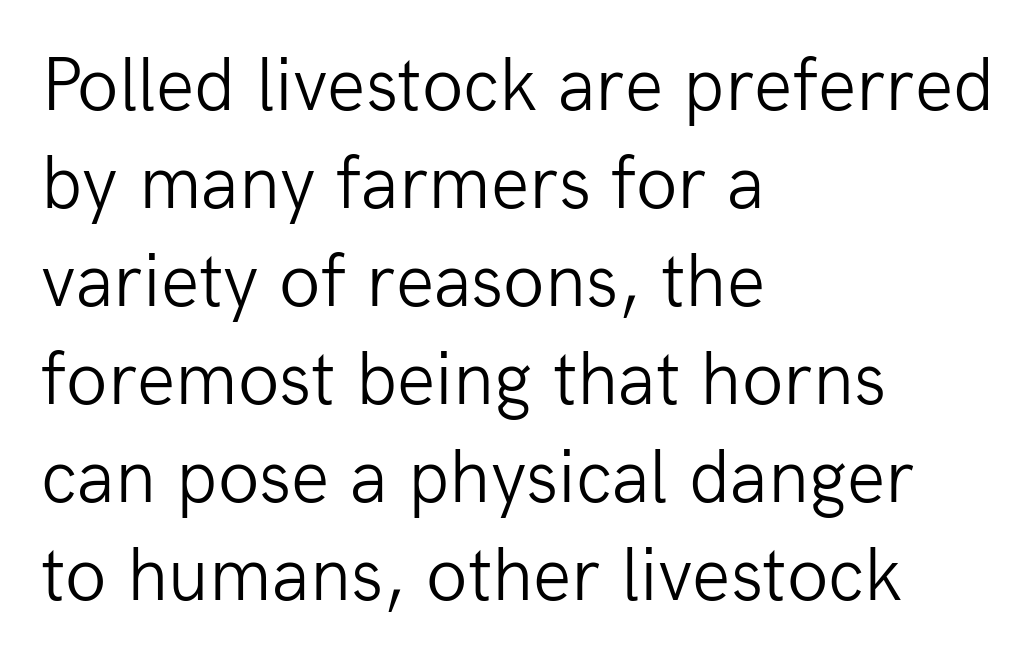
{"serif": "no", "italic": "no", "bold": "no", "weight": "light", "width": "normal", "stroke_contrast": "low", "x_height": "medium", "monospaced": "no", "underline": "no", "align": "left", "line_spacing": "normal", "line_spacing_ratio": 1.29, "letter_spacing": "normal", "letter_spacing_em": 0.0, "glyph_px": 76}
